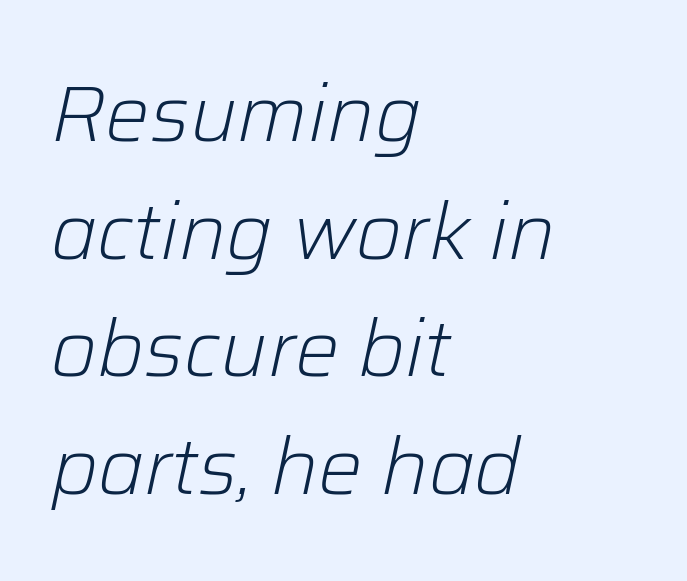
{"italic": "yes", "lean": "right", "slant_degrees": 12, "bold": "no", "weight": "light", "width": "normal", "stroke_contrast": "low", "x_height": "medium", "monospaced": "no", "underline": "no", "align": "left", "line_spacing": "normal", "line_spacing_ratio": 1.49, "letter_spacing": "normal", "letter_spacing_em": 0.0, "glyph_px": 79}
